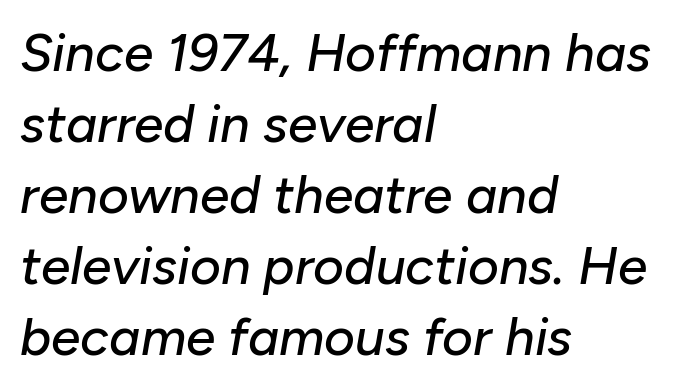
The image shows 53 px text type, italic (leaning right); set left-aligned, normal line spacing (1.34x), normal letter spacing, not underlined; low stroke contrast and a medium x-height.
